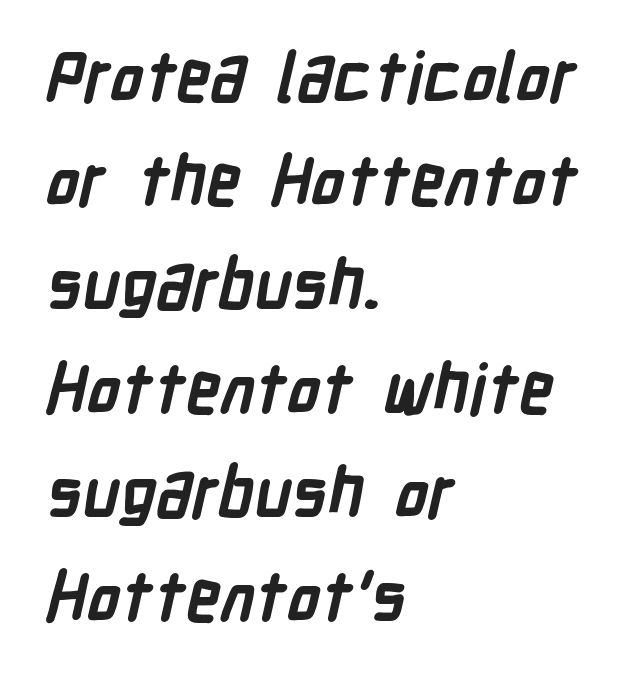
Q: Is the text bold? A: Yes.
Q: Is the typeface a serif or a sans-serif typeface? A: Sans-serif.
Q: Is the text underlined? A: No.
Q: How is the paragraph aligned? A: Left-aligned.
Q: Is the spacing between letters normal or unusually wide? A: Normal.
Q: Is the spacing between lines tight, normal or loose? A: Normal.
Q: Width (condensed, normal, or wide)? A: Condensed.
Q: Stroke contrast? A: Low.
Q: x-height? A: Medium.
Q: Monospaced? A: No.
